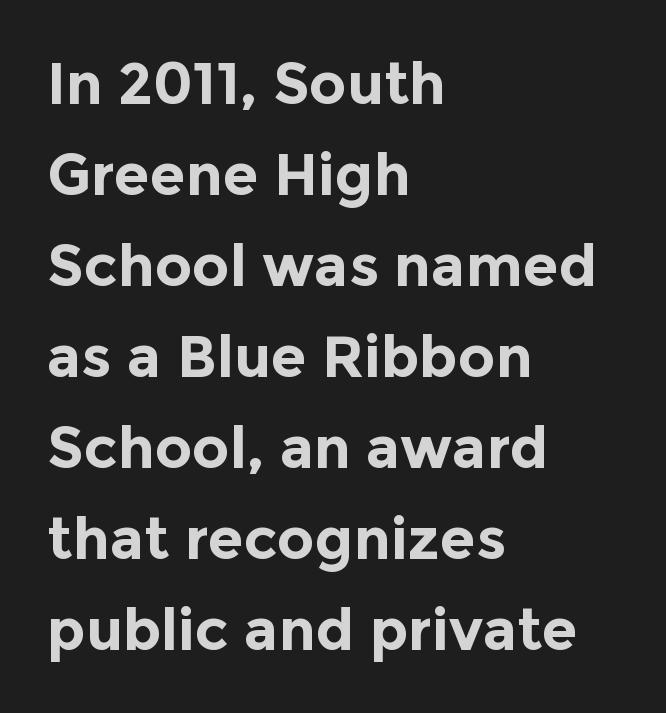
{"serif": "no", "italic": "no", "bold": "yes", "weight": "bold", "width": "normal", "x_height": "medium", "monospaced": "no", "underline": "no", "align": "left", "line_spacing": "normal", "line_spacing_ratio": 1.57, "letter_spacing": "normal", "letter_spacing_em": 0.0, "glyph_px": 58}
